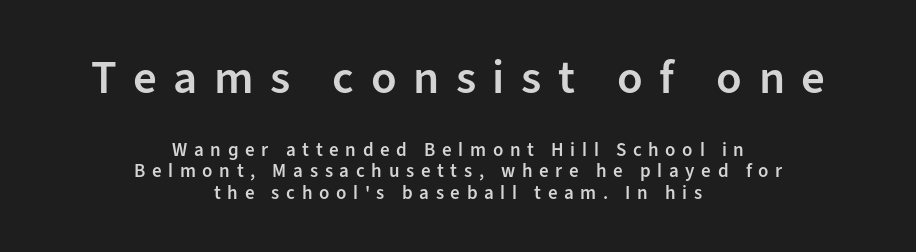
The image shows 47 px semibold sans-serif type, upright; set centered, tight line spacing (1.15x), unusually wide letter spacing (+0.35 em), not underlined; the first (top) block is 2.47x larger; low stroke contrast and a medium x-height.
